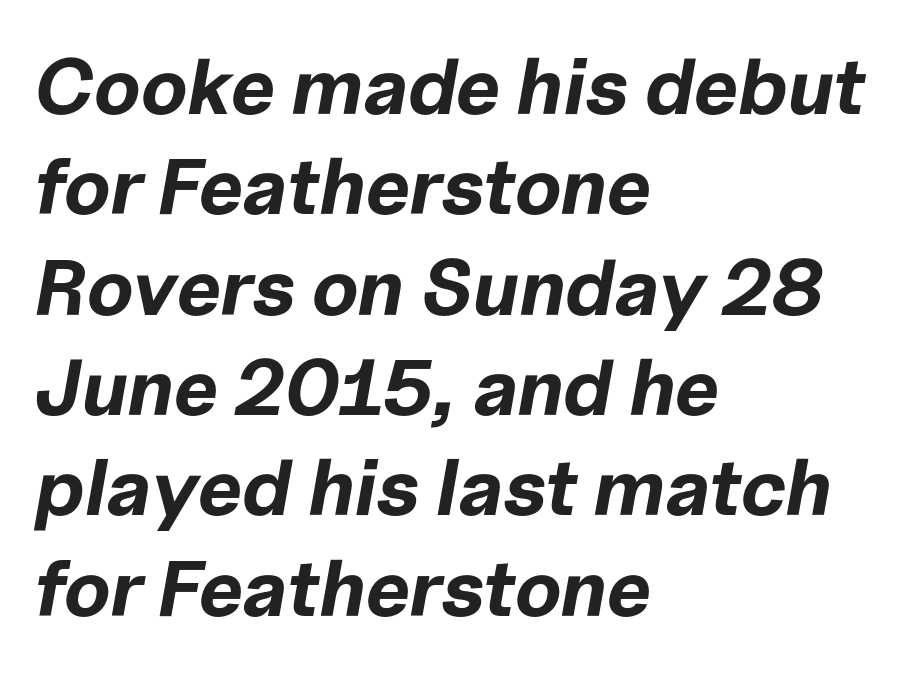
{"italic": "yes", "lean": "right", "slant_degrees": 10, "bold": "yes", "weight": "bold", "width": "normal", "stroke_contrast": "low", "x_height": "medium", "monospaced": "no", "underline": "no", "align": "left", "line_spacing": "normal", "line_spacing_ratio": 1.27, "letter_spacing": "normal", "letter_spacing_em": 0.0, "glyph_px": 79}
